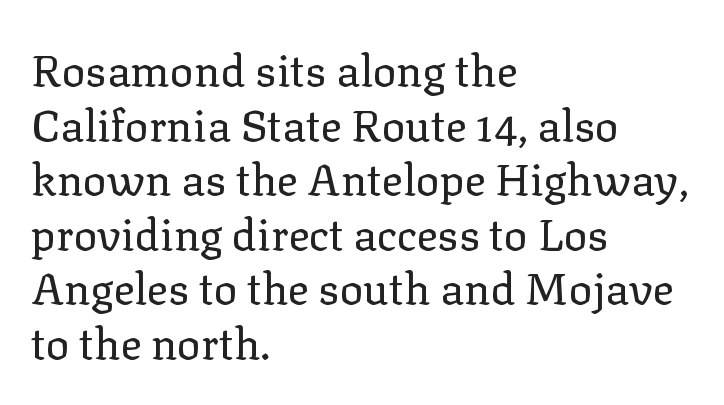
Q: Is the text bold? A: No.
Q: Is the text italic (slanted)? A: No, it is upright.
Q: Is the typeface a serif or a sans-serif typeface? A: Serif.
Q: Is the text underlined? A: No.
Q: How is the paragraph aligned? A: Left-aligned.
Q: Is the spacing between letters normal or unusually wide? A: Normal.
Q: Width (condensed, normal, or wide)? A: Normal.
Q: Stroke contrast? A: Low.
Q: x-height? A: Medium.
Q: Monospaced? A: No.
